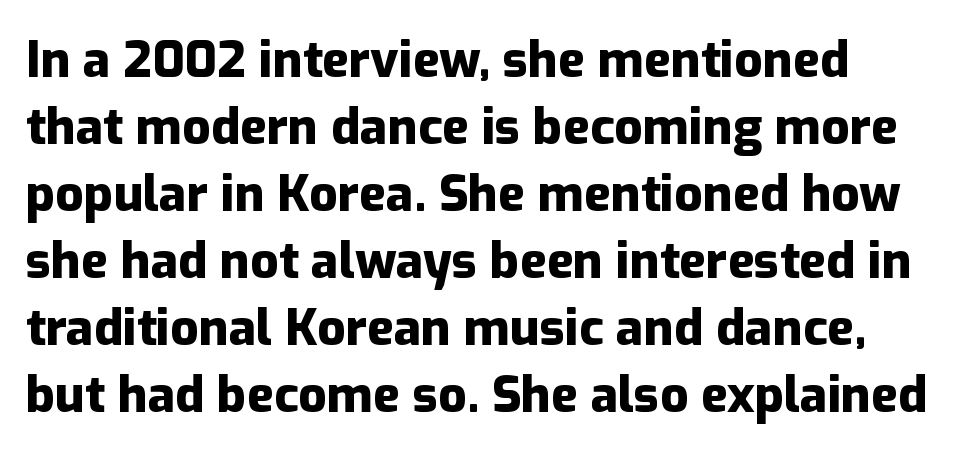
The image shows 50 px heavy sans-serif type, upright; set left-aligned, normal line spacing (1.34x), normal letter spacing, not underlined; low stroke contrast and a medium x-height.
